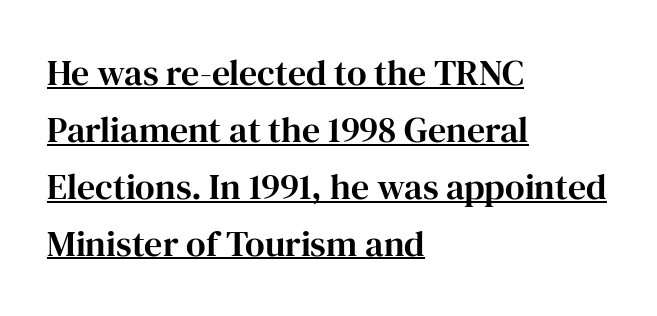
Q: Is the text italic (slanted)? A: No, it is upright.
Q: Is the typeface a serif or a sans-serif typeface? A: Serif.
Q: Is the text underlined? A: Yes.
Q: How is the paragraph aligned? A: Left-aligned.
Q: Is the spacing between letters normal or unusually wide? A: Normal.
Q: Is the spacing between lines tight, normal or loose? A: Normal.
Q: Width (condensed, normal, or wide)? A: Normal.
Q: Stroke contrast? A: High.
Q: x-height? A: Medium.
Q: Monospaced? A: No.
